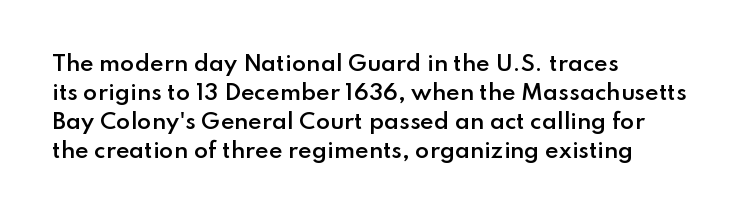
These lines keep a tight, regular rhythm from letter to letter. If you drew a ruler down the left edge, every line would touch it. Compared with an ordinary text face, these strokes are moderately heavier — a semibold. Whoever set this chose a conventional vertical rhythm. The glyphs are unaccompanied by any horizontal stroke below them.
